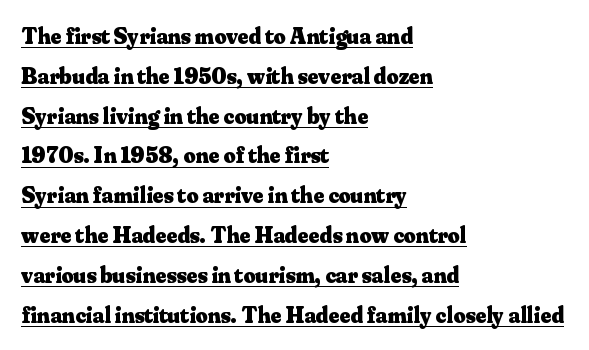
{"italic": "no", "bold": "yes", "underline": "yes", "align": "left", "line_spacing_ratio": 1.73, "letter_spacing": "normal", "letter_spacing_em": 0.0, "glyph_px": 23}
